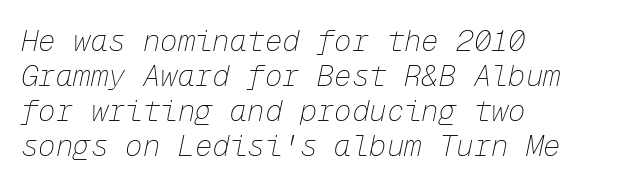
{"italic": "yes", "lean": "right", "slant_degrees": 12, "bold": "no", "weight": "thin", "width": "normal", "stroke_contrast": "low", "x_height": "medium", "monospaced": "yes", "underline": "no", "align": "left", "line_spacing_ratio": 1.21, "letter_spacing": "normal", "letter_spacing_em": 0.0, "glyph_px": 29}
